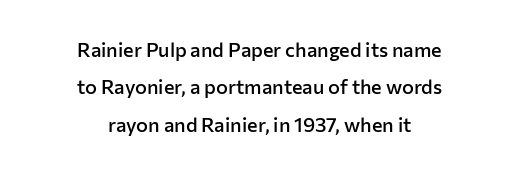
The image shows 20 px text type, upright; set centered, line spacing 1.87x, normal letter spacing, not underlined.
